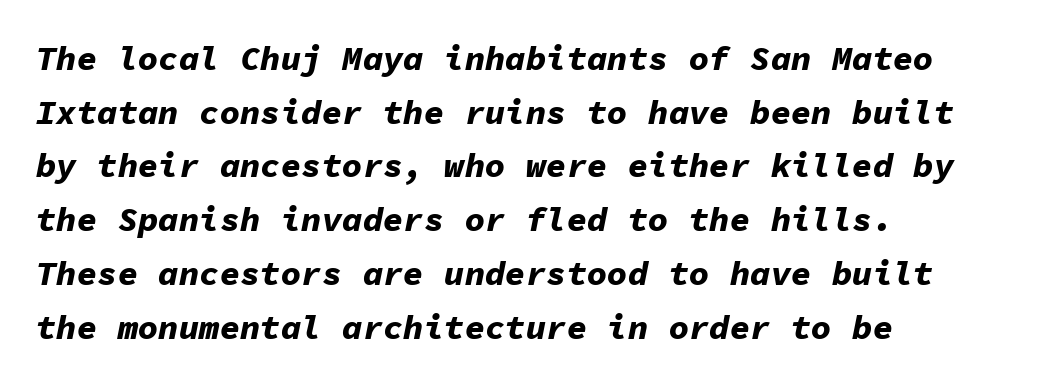
Do the characters align in a grid? Yes, the font is monospaced. The axis of the letterforms is tilted away from vertical. Type without underlining. What's the leading like? Ordinary, nothing unusual.
